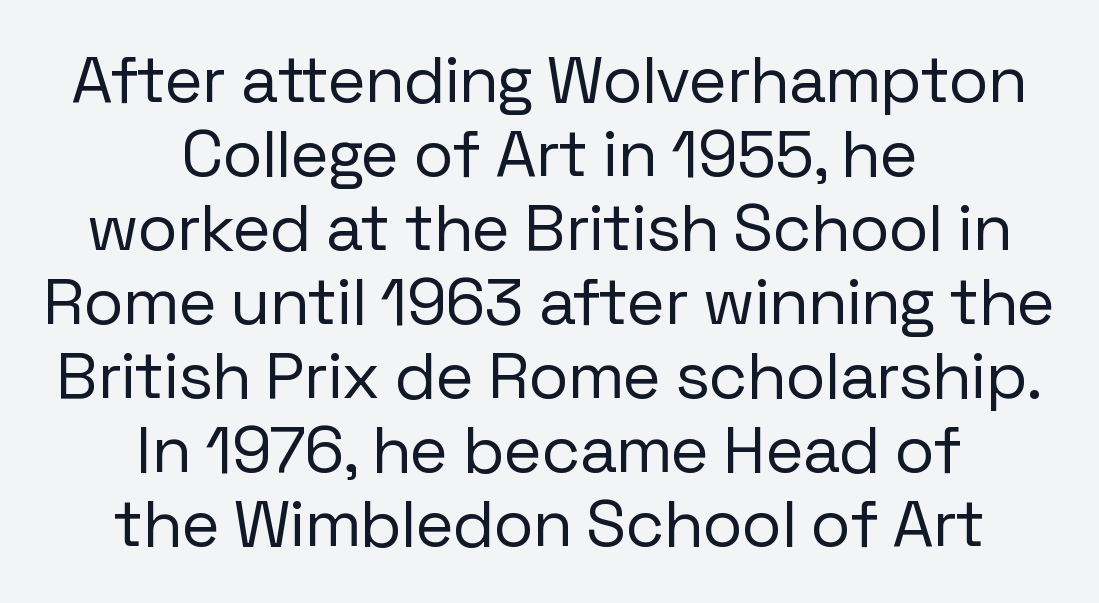
Q: Is the text bold? A: No.
Q: Is the text italic (slanted)? A: No, it is upright.
Q: Is the typeface a serif or a sans-serif typeface? A: Sans-serif.
Q: Is the text underlined? A: No.
Q: How is the paragraph aligned? A: Centered.
Q: Is the spacing between letters normal or unusually wide? A: Normal.
Q: Is the spacing between lines tight, normal or loose? A: Tight.
Q: Width (condensed, normal, or wide)? A: Normal.
Q: Stroke contrast? A: Low.
Q: x-height? A: Medium.
Q: Monospaced? A: No.
